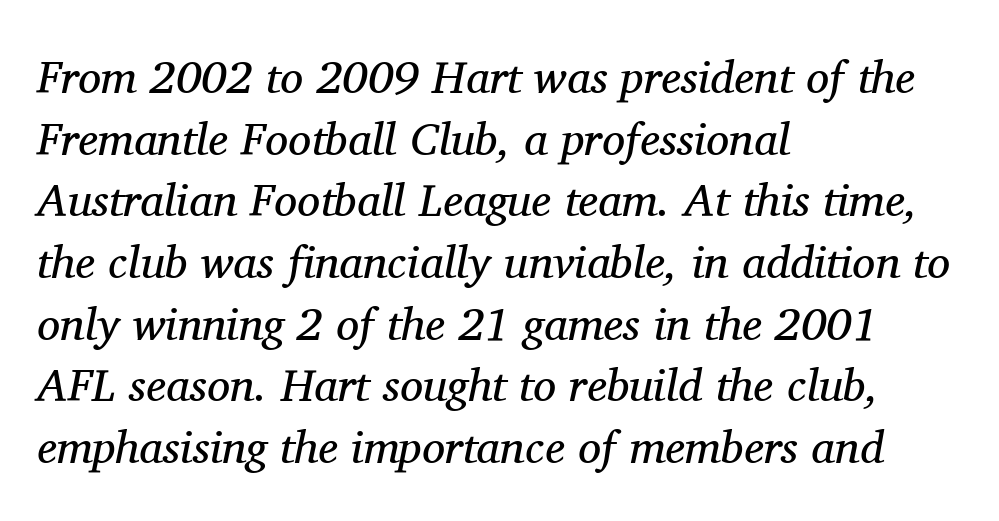
The image shows 46 px regular-weight serif type, italic (leaning right); set left-aligned, normal line spacing (1.34x), normal letter spacing, not underlined; medium stroke contrast and a medium x-height.
